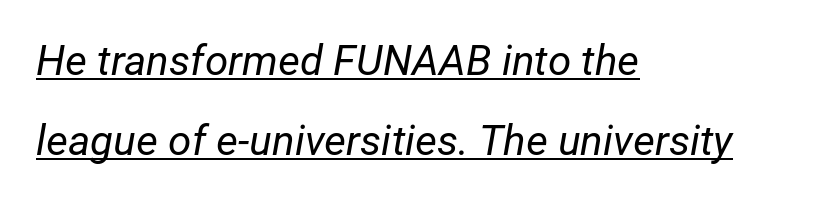
Q: Is the text bold? A: No.
Q: Is the text italic (slanted)? A: Yes, it leans right by about 12 degrees.
Q: Is the text underlined? A: Yes.
Q: How is the paragraph aligned? A: Left-aligned.
Q: Is the spacing between letters normal or unusually wide? A: Normal.
Q: Is the spacing between lines tight, normal or loose? A: Loose.
Q: Width (condensed, normal, or wide)? A: Normal.
Q: Stroke contrast? A: Low.
Q: x-height? A: Medium.
Q: Monospaced? A: No.
